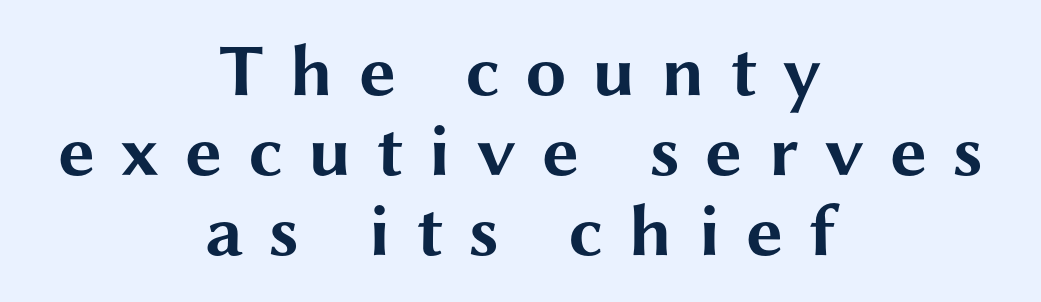
The image shows 74 px bold, wide sans-serif type, upright; set centered, tight line spacing (1.08x), unusually wide letter spacing (+0.34 em), not underlined; medium stroke contrast and a medium x-height.
